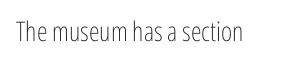
Has an underline been added? It has not. The type is set solid horizontally, with unmodified tracking. The characters are drawn with everyday or finer stroke widths. Every character sits straight up, as roman type does.
